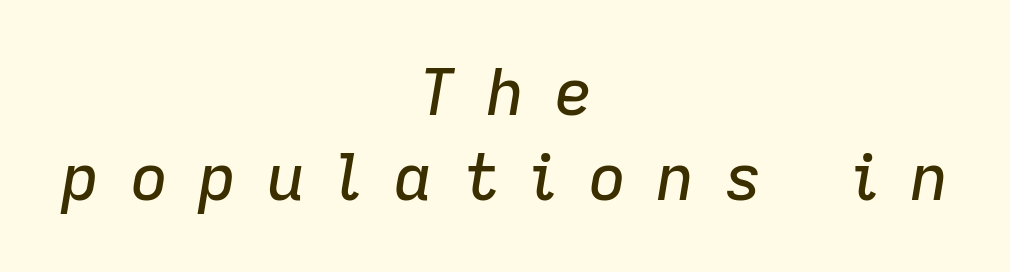
The image shows 65 px text type, italic (leaning right); set centered, normal line spacing (1.31x), unusually wide letter spacing (+0.45 em), not underlined; low stroke contrast and a medium x-height.
